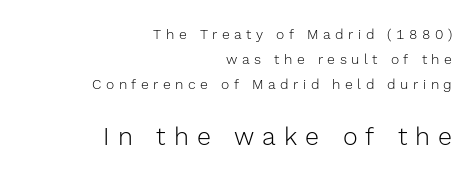
Q: Is the text bold? A: No.
Q: Is the text italic (slanted)? A: No, it is upright.
Q: Is the text underlined? A: No.
Q: How is the paragraph aligned? A: Right-aligned.
Q: Is the spacing between letters normal or unusually wide? A: Unusually wide.
Q: Which block of text is set in a larger size, the first (top) or the second (bottom)? A: The second (bottom) one.
